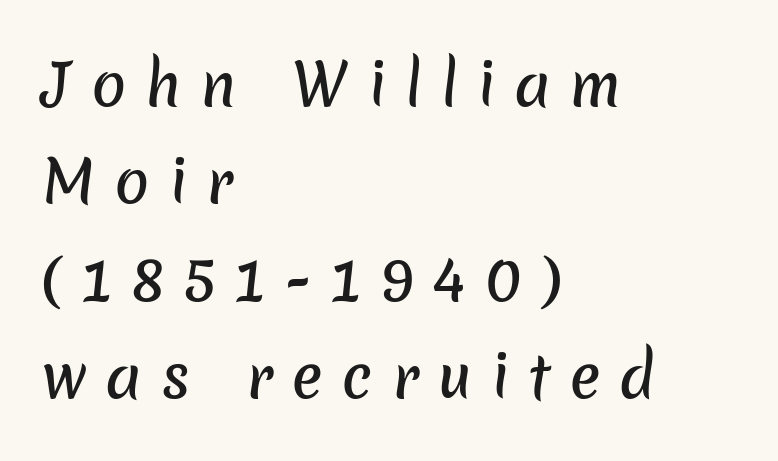
Q: Is the typeface a serif or a sans-serif typeface? A: Sans-serif.
Q: Is the text underlined? A: No.
Q: How is the paragraph aligned? A: Left-aligned.
Q: Is the spacing between letters normal or unusually wide? A: Unusually wide.
Q: Is the spacing between lines tight, normal or loose? A: Normal.
Q: Width (condensed, normal, or wide)? A: Normal.
Q: Stroke contrast? A: Low.
Q: x-height? A: Medium.
Q: Monospaced? A: No.
